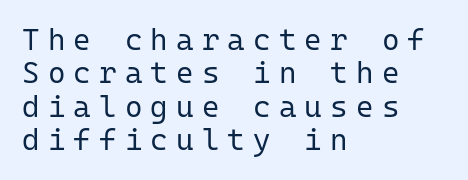
The image shows 30 px regular-weight sans-serif type, upright, monospaced; set left-aligned, tight line spacing (1.11x), unusually wide letter spacing (+0.27 em), not underlined; low stroke contrast and a medium x-height.
